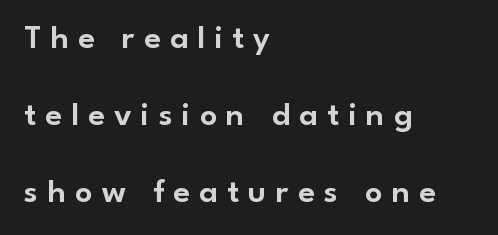
A typesetter would call this leading open, well beyond the default. One-word summary of the alignment: left. Only glyphs here, with clear space below each row. Italic? Not at all — the glyphs are vertical. This is sans-serif lettering, the kind often seen on screens and signage.
